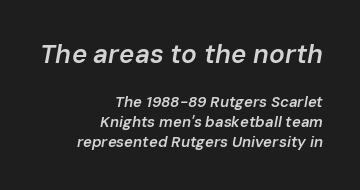
{"italic": "yes", "lean": "right", "slant_degrees": 10, "bold": "semi", "underline": "no", "align": "right", "line_spacing": "normal", "line_spacing_ratio": 1.33, "letter_spacing": "normal", "letter_spacing_em": 0.0, "larger_block": "first", "size_ratio": 1.73, "glyph_px": 26}
